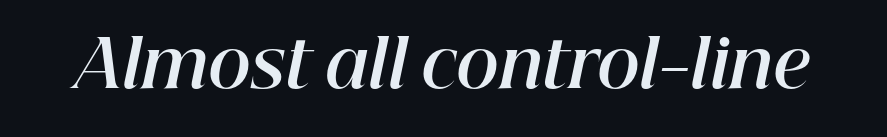
{"italic": "yes", "lean": "right", "slant_degrees": 12, "bold": "yes", "weight": "bold", "width": "normal", "stroke_contrast": "high", "x_height": "medium", "monospaced": "no", "underline": "no", "letter_spacing": "normal", "letter_spacing_em": 0.0, "glyph_px": 65}
